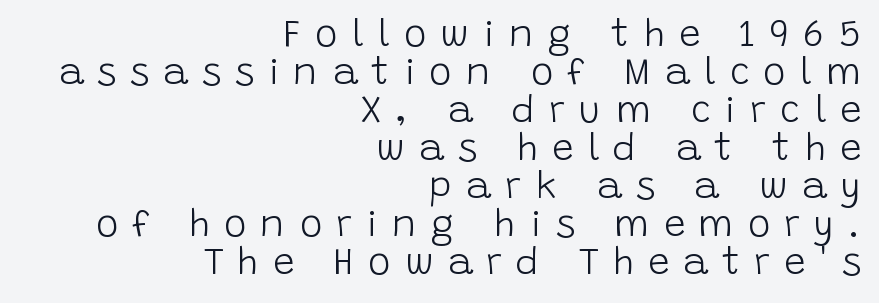
{"serif": "no", "italic": "no", "bold": "no", "weight": "light", "width": "normal", "stroke_contrast": "low", "x_height": "large", "monospaced": "no", "underline": "no", "align": "right", "line_spacing": "tight", "line_spacing_ratio": 1.0, "letter_spacing": "wide", "letter_spacing_em": 0.37, "glyph_px": 38}
